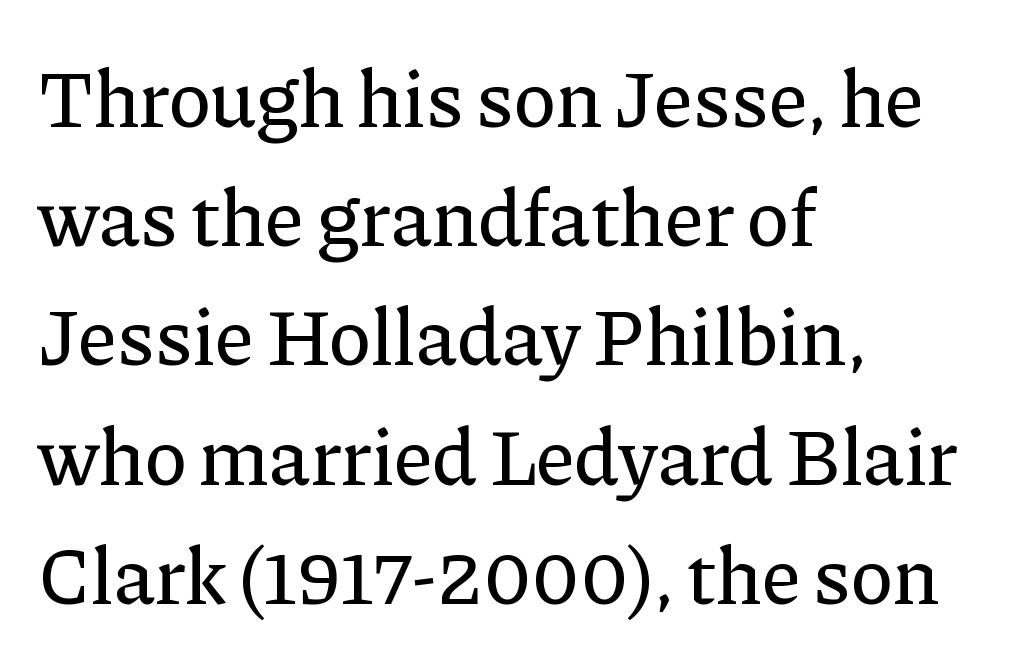
Q: Is the text italic (slanted)? A: No, it is upright.
Q: Is the typeface a serif or a sans-serif typeface? A: Serif.
Q: Is the text underlined? A: No.
Q: How is the paragraph aligned? A: Left-aligned.
Q: Is the spacing between letters normal or unusually wide? A: Normal.
Q: Is the spacing between lines tight, normal or loose? A: Normal.
Q: Width (condensed, normal, or wide)? A: Normal.
Q: Stroke contrast? A: Low.
Q: x-height? A: Medium.
Q: Monospaced? A: No.
